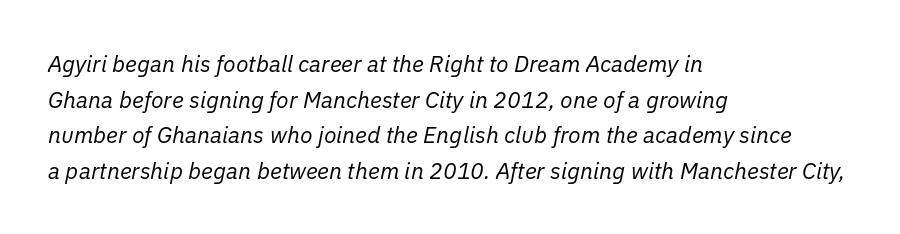
{"italic": "yes", "lean": "right", "slant_degrees": 11, "bold": "no", "underline": "no", "align": "left", "line_spacing": "normal", "line_spacing_ratio": 1.55, "letter_spacing": "normal", "letter_spacing_em": 0.0, "glyph_px": 23}
